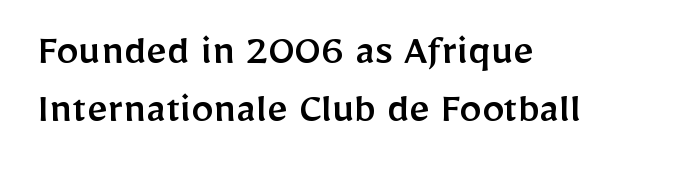
{"serif": "no", "italic": "no", "width": "normal", "stroke_contrast": "low", "x_height": "medium", "monospaced": "no", "underline": "no", "align": "left", "line_spacing": "normal", "line_spacing_ratio": 1.29, "letter_spacing": "normal", "letter_spacing_em": 0.0, "glyph_px": 45}
